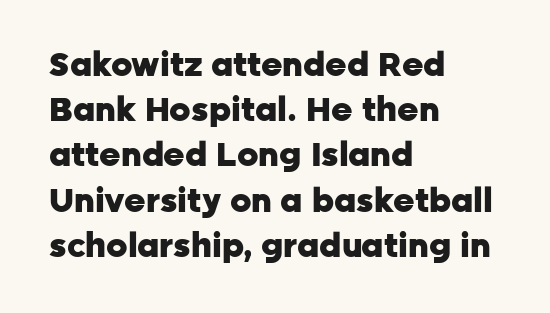
{"serif": "no", "italic": "no", "bold": "yes", "weight": "heavy", "width": "normal", "stroke_contrast": "low", "x_height": "medium", "monospaced": "no", "underline": "no", "align": "left", "line_spacing": "normal", "line_spacing_ratio": 1.37, "letter_spacing": "normal", "letter_spacing_em": 0.0, "glyph_px": 33}
